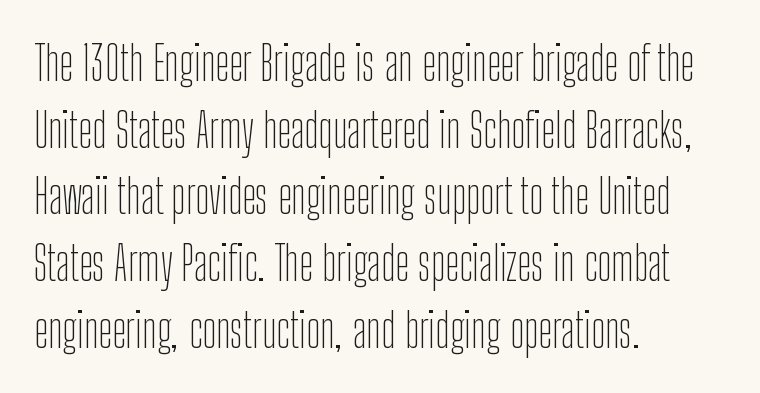
{"serif": "no", "italic": "no", "bold": "no", "weight": "thin", "width": "condensed", "stroke_contrast": "low", "x_height": "medium", "monospaced": "no", "underline": "no", "align": "left", "line_spacing": "normal", "line_spacing_ratio": 1.42, "letter_spacing": "normal", "letter_spacing_em": 0.0, "glyph_px": 47}
